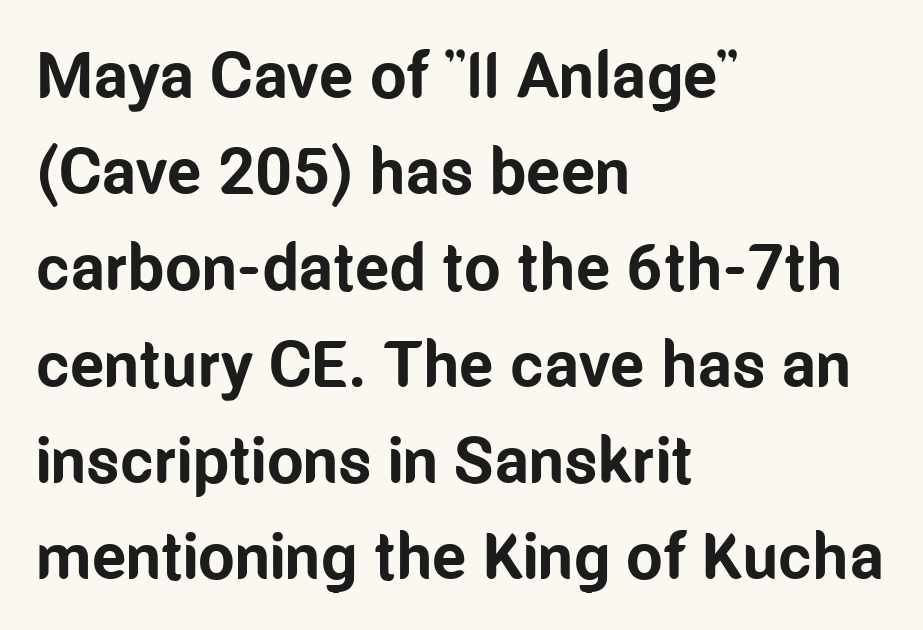
The image shows 65 px bold, condensed sans-serif type, upright; set left-aligned, normal line spacing (1.48x), normal letter spacing, not underlined; low stroke contrast and a medium x-height.
